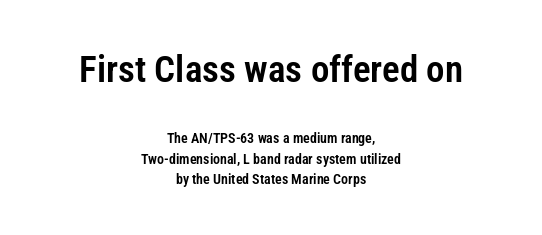
Q: Is the text italic (slanted)? A: No, it is upright.
Q: Is the typeface a serif or a sans-serif typeface? A: Sans-serif.
Q: Is the text underlined? A: No.
Q: How is the paragraph aligned? A: Centered.
Q: Is the spacing between letters normal or unusually wide? A: Normal.
Q: Is the spacing between lines tight, normal or loose? A: Normal.
Q: Which block of text is set in a larger size, the first (top) or the second (bottom)? A: The first (top) one.
Q: Width (condensed, normal, or wide)? A: Condensed.
Q: Stroke contrast? A: Low.
Q: x-height? A: Medium.
Q: Monospaced? A: No.
